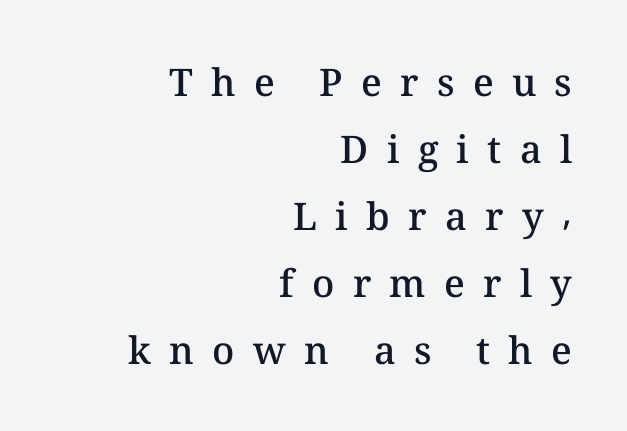
The image shows 38 px semibold type, upright; set right-aligned, line spacing 1.76x, unusually wide letter spacing (+0.48 em), not underlined; medium stroke contrast and a medium x-height.
